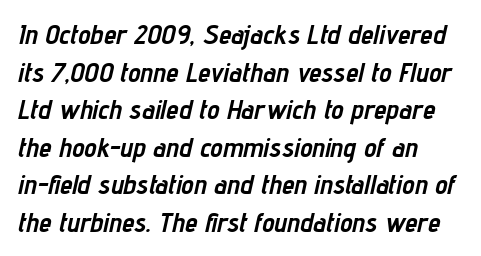
{"italic": "yes", "lean": "right", "slant_degrees": 12, "bold": "yes", "weight": "semibold", "width": "condensed", "stroke_contrast": "low", "x_height": "medium", "monospaced": "no", "underline": "no", "align": "left", "line_spacing": "normal", "line_spacing_ratio": 1.34, "letter_spacing": "normal", "letter_spacing_em": 0.0, "glyph_px": 28}
